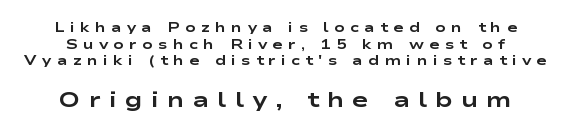
Here the glyphs are tracked loosely, breaking word shapes into spaced letters. Ascenders rise straight up at ninety degrees. A clean baseline with only descenders dipping below it. The typesetting leans heavy: a genuine bold. A student would call this center alignment; a typographer would say set centered.
